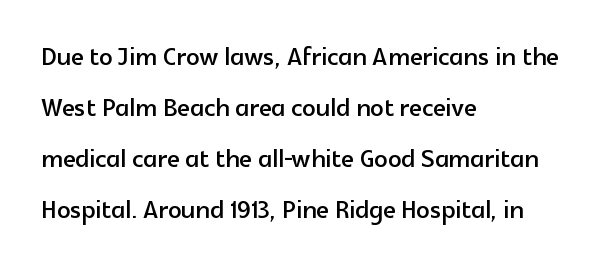
The image shows 33 px sans-serif type, upright; set left-aligned, normal line spacing (1.55x), normal letter spacing, not underlined; a medium x-height.
